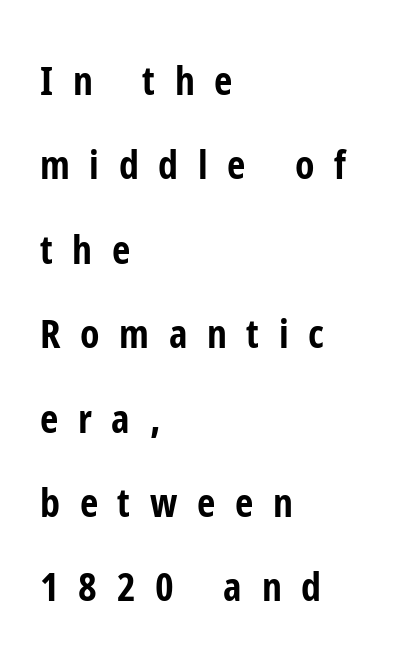
Q: Is the text bold? A: Yes.
Q: Is the text italic (slanted)? A: No, it is upright.
Q: Is the typeface a serif or a sans-serif typeface? A: Sans-serif.
Q: Is the text underlined? A: No.
Q: How is the paragraph aligned? A: Left-aligned.
Q: Is the spacing between letters normal or unusually wide? A: Unusually wide.
Q: Is the spacing between lines tight, normal or loose? A: Loose.
Q: Width (condensed, normal, or wide)? A: Condensed.
Q: Stroke contrast? A: Low.
Q: x-height? A: Medium.
Q: Monospaced? A: No.
